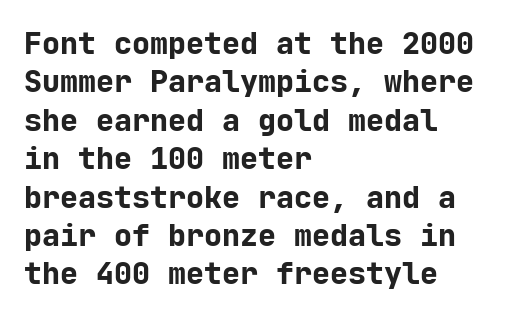
The image shows 30 px bold sans-serif type, upright, monospaced; set left-aligned, normal line spacing (1.28x), normal letter spacing, not underlined; low stroke contrast and a medium x-height.
